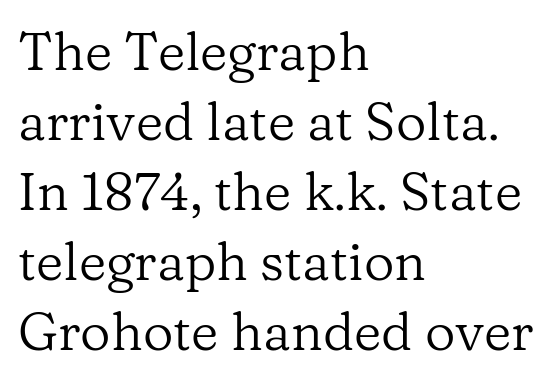
The image shows 53 px regular-weight serif type, upright; set left-aligned, normal line spacing (1.32x), normal letter spacing, not underlined; low stroke contrast and a medium x-height.
